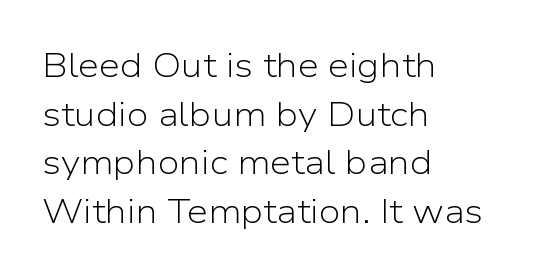
{"serif": "no", "italic": "no", "bold": "no", "weight": "light", "width": "normal", "stroke_contrast": "low", "x_height": "medium", "monospaced": "no", "underline": "no", "align": "left", "line_spacing": "normal", "line_spacing_ratio": 1.43, "letter_spacing": "normal", "letter_spacing_em": 0.0, "glyph_px": 34}
